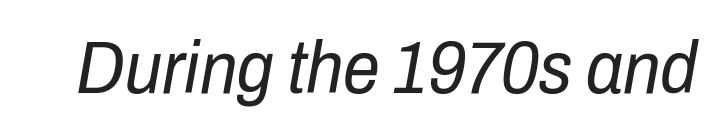
The image shows 74 px regular-weight, condensed type, italic (leaning right); set normal letter spacing, not underlined; low stroke contrast and a medium x-height.
